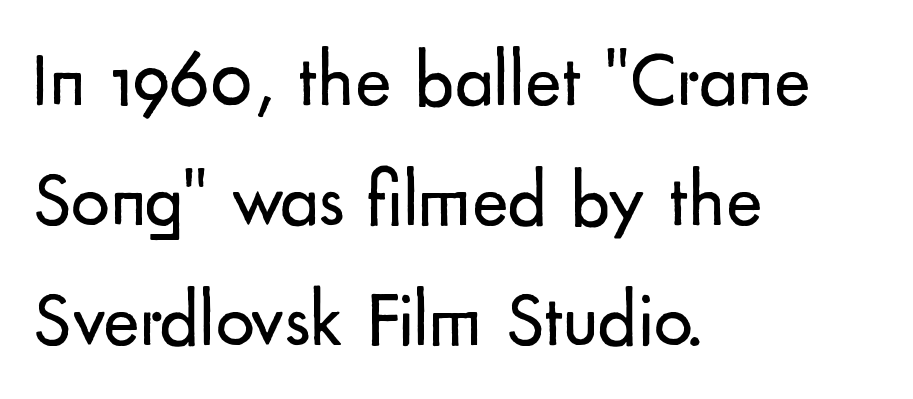
Q: Is the text bold? A: No.
Q: Is the text italic (slanted)? A: No, it is upright.
Q: Is the typeface a serif or a sans-serif typeface? A: Sans-serif.
Q: Is the text underlined? A: No.
Q: How is the paragraph aligned? A: Left-aligned.
Q: Is the spacing between letters normal or unusually wide? A: Normal.
Q: Is the spacing between lines tight, normal or loose? A: Normal.
Q: Width (condensed, normal, or wide)? A: Normal.
Q: Stroke contrast? A: Low.
Q: x-height? A: Small.
Q: Monospaced? A: No.
